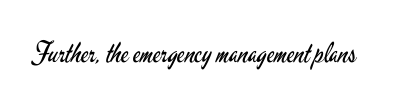
Q: Is the text bold? A: No.
Q: Is the text italic (slanted)? A: Yes.
Q: Is the typeface a serif or a sans-serif typeface? A: Sans-serif.
Q: Is the text underlined? A: No.
Q: Is the spacing between letters normal or unusually wide? A: Normal.
Q: Width (condensed, normal, or wide)? A: Condensed.
Q: Stroke contrast? A: Low.
Q: x-height? A: Small.
Q: Monospaced? A: No.
